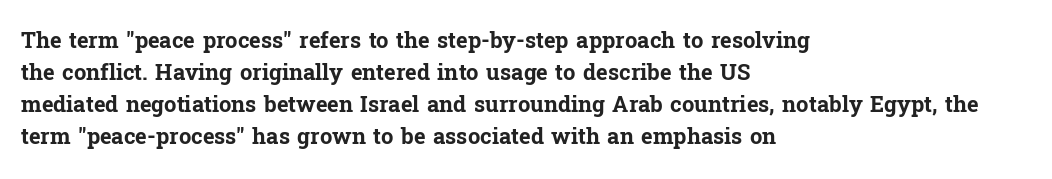
These lines were composed using upright roman letters. Bare-footed words on every line. The vertical gap from one line to the next is medium. Leftover space on each line is placed entirely after the last word. The line texture is even and compact thanks to regular tracking.
